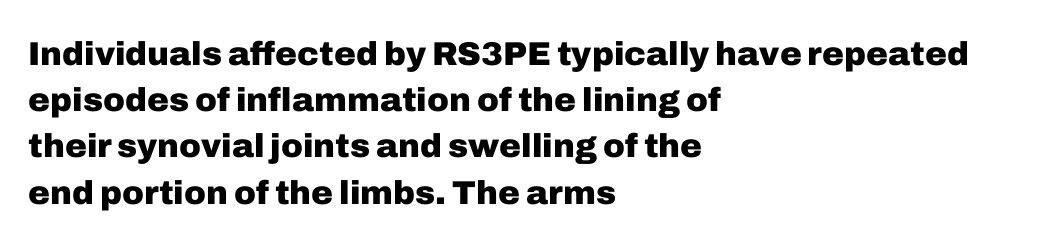
The image shows 33 px heavy sans-serif type, upright; set left-aligned, normal line spacing (1.4x), normal letter spacing, not underlined; low stroke contrast and a medium x-height.
